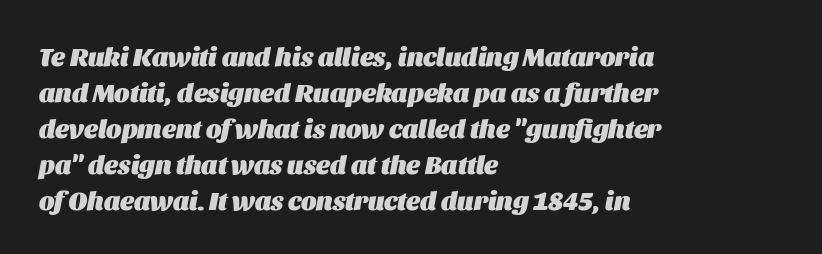
{"italic": "yes", "lean": "right", "slant_degrees": 11, "bold": "yes", "underline": "no", "align": "left", "line_spacing": "normal", "line_spacing_ratio": 1.38, "letter_spacing": "normal", "letter_spacing_em": 0.0, "glyph_px": 26}
